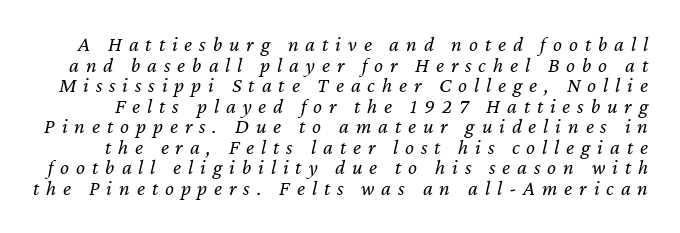
Q: Is the text bold? A: No.
Q: Is the text italic (slanted)? A: Yes, it leans right by about 12 degrees.
Q: Is the text underlined? A: No.
Q: Is the spacing between letters normal or unusually wide? A: Unusually wide.
Q: Is the spacing between lines tight, normal or loose? A: Tight.
